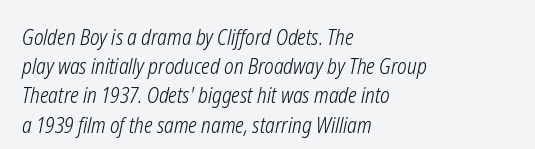
The glyphs are unaccompanied by any horizontal stroke below them. This sample uses plain, unmodified letter spacing. Italic? Definitely — the glyphs are oblique. Bold? No — there's no thickening of the strokes. If you drew a ruler down the left edge, every line would touch it.
